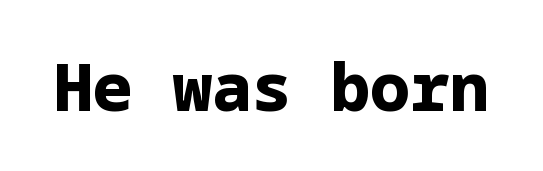
Notice how the stems are strictly vertical — no italics here. No feet cap the strokes, marking this as sans-serif type. Compared with typical body copy, the letter spacing here is the same. Compared with an ordinary text face, these strokes are far heavier — a full bold.
